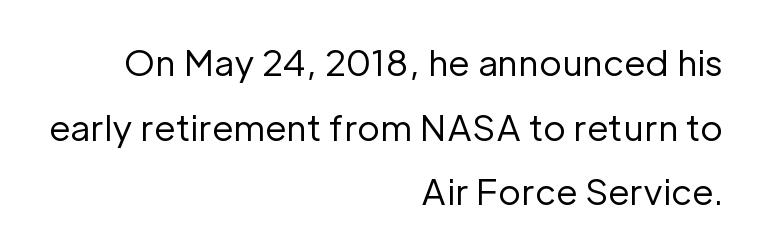
{"serif": "no", "italic": "no", "bold": "no", "weight": "regular", "width": "normal", "stroke_contrast": "low", "x_height": "medium", "monospaced": "no", "underline": "no", "align": "right", "line_spacing_ratio": 1.85, "letter_spacing": "normal", "letter_spacing_em": 0.0, "glyph_px": 35}
